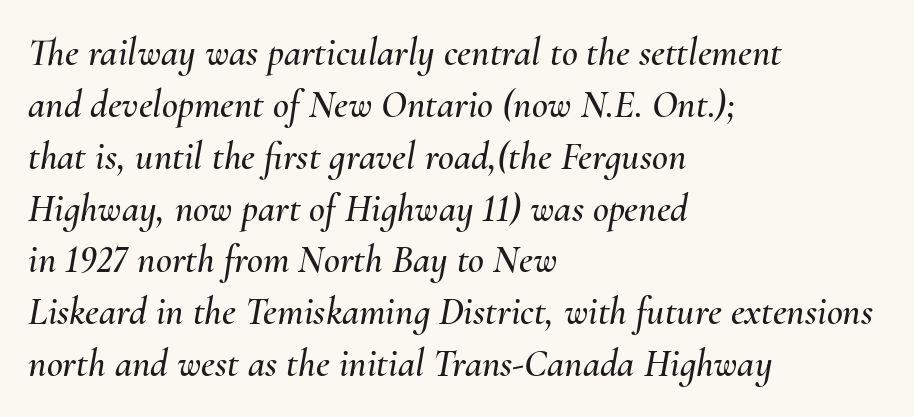
Q: Is the text italic (slanted)? A: Yes, it leans right by about 10 degrees.
Q: Is the text underlined? A: No.
Q: How is the paragraph aligned? A: Left-aligned.
Q: Is the spacing between letters normal or unusually wide? A: Normal.
Q: Is the spacing between lines tight, normal or loose? A: Normal.
Q: Width (condensed, normal, or wide)? A: Normal.
Q: Stroke contrast? A: Medium.
Q: x-height? A: Small.
Q: Monospaced? A: No.
